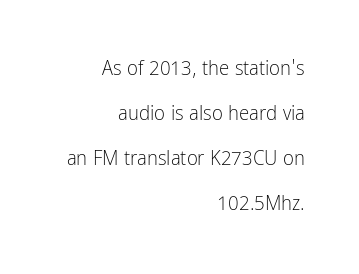
Q: Is the text bold? A: No.
Q: Is the text italic (slanted)? A: No, it is upright.
Q: Is the text underlined? A: No.
Q: How is the paragraph aligned? A: Right-aligned.
Q: Is the spacing between letters normal or unusually wide? A: Normal.
Q: Is the spacing between lines tight, normal or loose? A: Loose.
